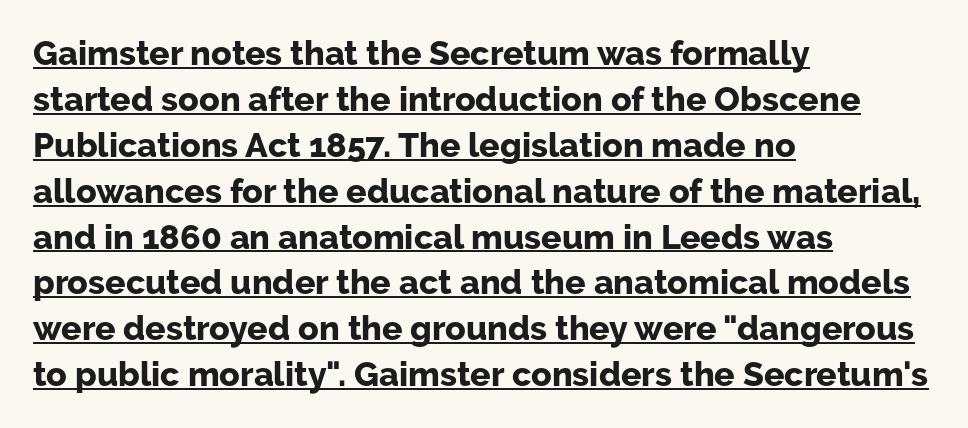
Q: Is the text bold? A: Yes.
Q: Is the text italic (slanted)? A: No, it is upright.
Q: Is the typeface a serif or a sans-serif typeface? A: Sans-serif.
Q: Is the text underlined? A: Yes.
Q: How is the paragraph aligned? A: Left-aligned.
Q: Is the spacing between letters normal or unusually wide? A: Normal.
Q: Is the spacing between lines tight, normal or loose? A: Normal.
Q: Width (condensed, normal, or wide)? A: Normal.
Q: Stroke contrast? A: Low.
Q: x-height? A: Medium.
Q: Monospaced? A: No.
